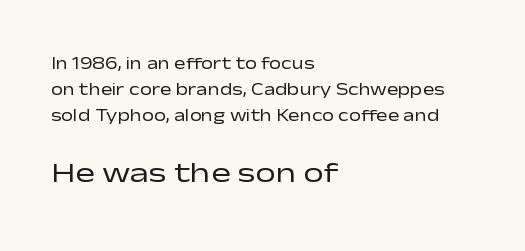
A typesetter would mark this as roman, not italic. Rows of type keep a routine distance in the vertical direction. Note the varied advance widths — an 'i' is clearly narrower than an 'm'. What stands out about the letter spacing? Nothing — it is the standard amount. The font sits on the lighter half of the weight spectrum, regular included. The specimen omits any rule beneath the text block's lines.
